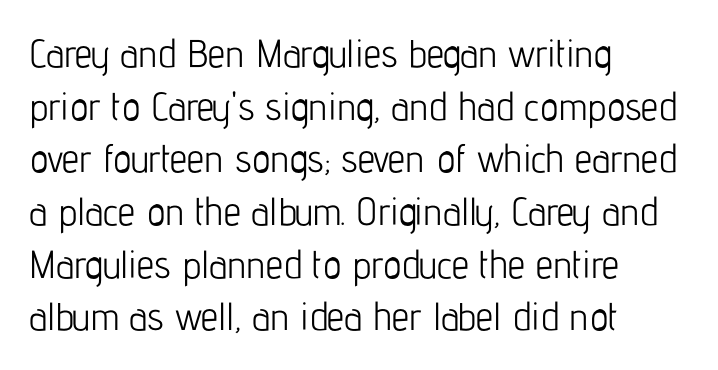
{"serif": "no", "italic": "no", "bold": "no", "weight": "light", "width": "condensed", "stroke_contrast": "low", "x_height": "medium", "monospaced": "no", "underline": "no", "align": "left", "line_spacing": "normal", "line_spacing_ratio": 1.35, "letter_spacing": "normal", "letter_spacing_em": 0.0, "glyph_px": 39}
